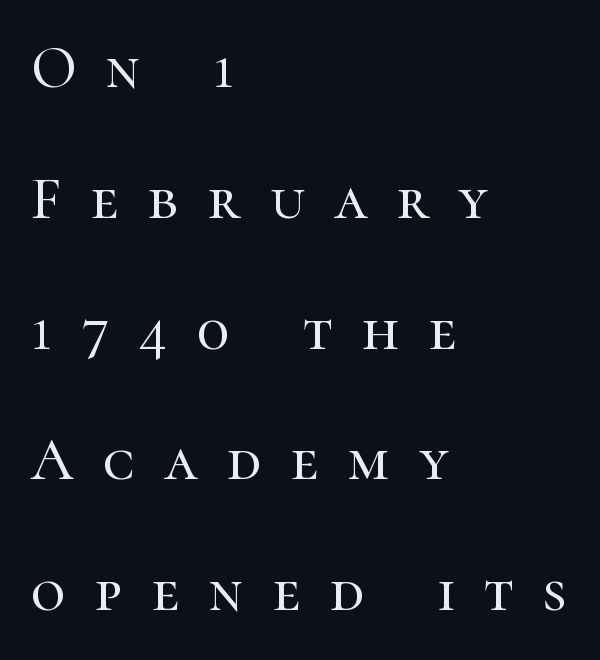
Display-style spreading of the glyphs; the letterfit is very open. Every character sits straight up, as roman type does. This sample uses a serif face. The ragged edge is on the right, which tells us the setting is flush left. Lines of text with bare space underneath.
